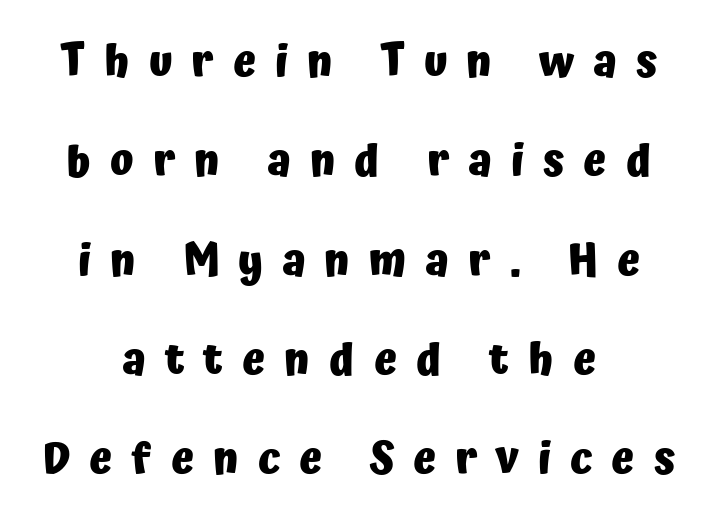
The image shows 43 px heavy sans-serif type, upright; set centered, loose line spacing (2.31x), unusually wide letter spacing (+0.44 em), not underlined; low stroke contrast and a medium x-height.
